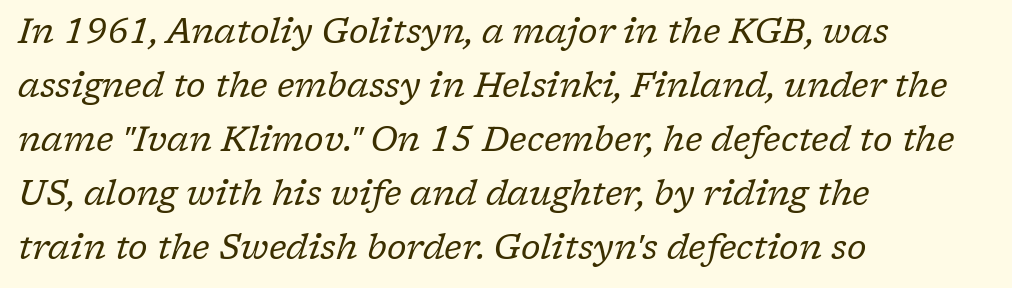
The image shows 34 px regular-weight serif type, italic (leaning right); set left-aligned, normal line spacing (1.59x), normal letter spacing, not underlined; low stroke contrast and a medium x-height.
